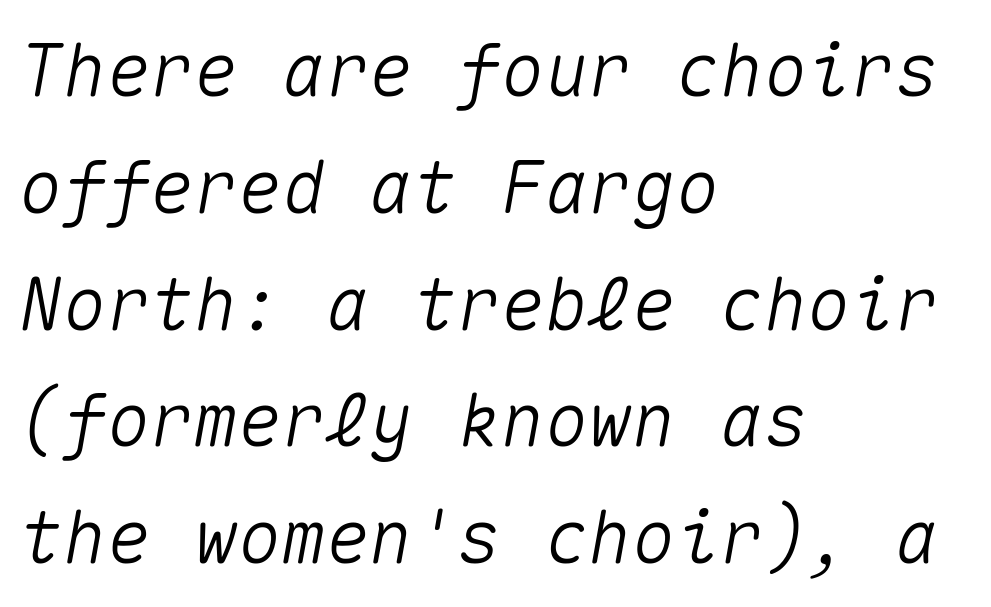
Q: Is the text italic (slanted)? A: Yes, it leans right by about 10 degrees.
Q: Is the text underlined? A: No.
Q: How is the paragraph aligned? A: Left-aligned.
Q: Is the spacing between letters normal or unusually wide? A: Normal.
Q: Is the spacing between lines tight, normal or loose? A: Normal.
Q: Width (condensed, normal, or wide)? A: Normal.
Q: Stroke contrast? A: Medium.
Q: x-height? A: Medium.
Q: Monospaced? A: Yes.
